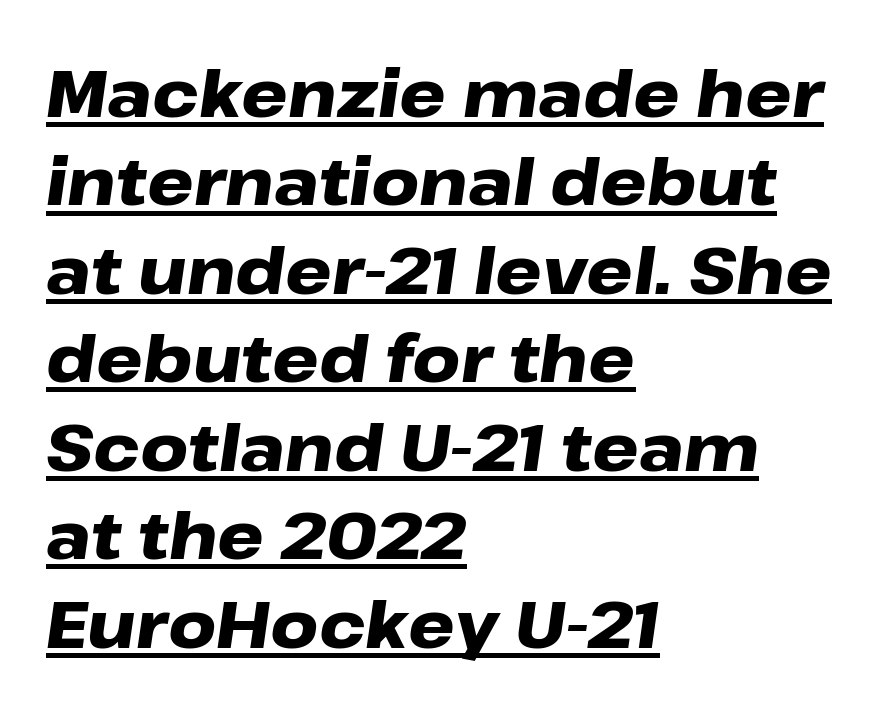
{"italic": "yes", "lean": "right", "slant_degrees": 8, "bold": "yes", "weight": "heavy", "width": "wide", "stroke_contrast": "low", "x_height": "medium", "monospaced": "no", "underline": "yes", "align": "left", "line_spacing": "normal", "line_spacing_ratio": 1.34, "letter_spacing": "normal", "letter_spacing_em": 0.0, "glyph_px": 66}
